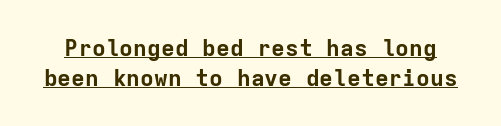
{"italic": "no", "bold": "yes", "underline": "yes", "line_spacing": "normal", "line_spacing_ratio": 1.29, "letter_spacing": "normal", "letter_spacing_em": 0.0, "glyph_px": 23}
